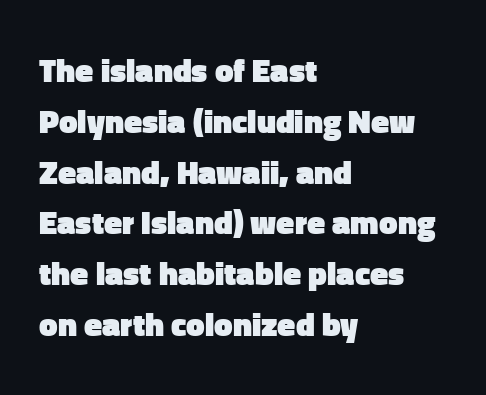
Look at the bottom of the vertical strokes: they stop flat, with no serifs. Where is the straight margin? On the left. How are the letters spaced? Ordinarily, with no added tracking. Rendered with straight, roman letterforms.
